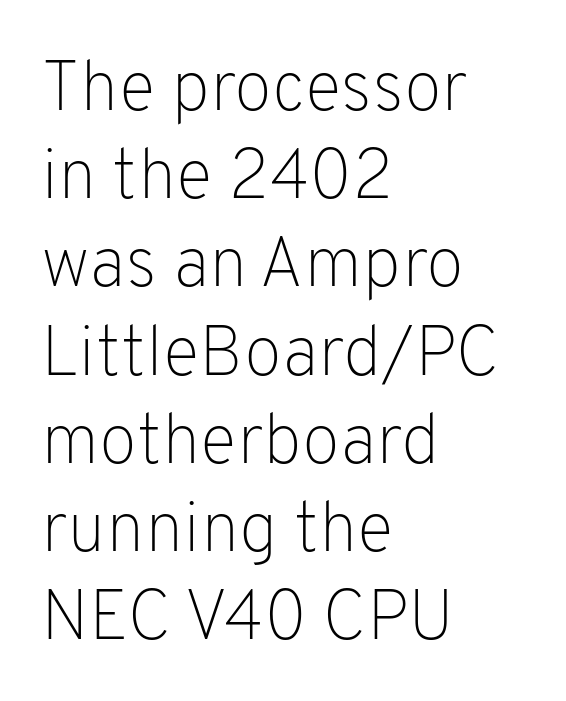
Q: Is the text bold? A: No.
Q: Is the text italic (slanted)? A: No, it is upright.
Q: Is the typeface a serif or a sans-serif typeface? A: Sans-serif.
Q: Is the text underlined? A: No.
Q: How is the paragraph aligned? A: Left-aligned.
Q: Is the spacing between letters normal or unusually wide? A: Normal.
Q: Is the spacing between lines tight, normal or loose? A: Normal.
Q: Width (condensed, normal, or wide)? A: Normal.
Q: Stroke contrast? A: Low.
Q: x-height? A: Medium.
Q: Monospaced? A: No.
